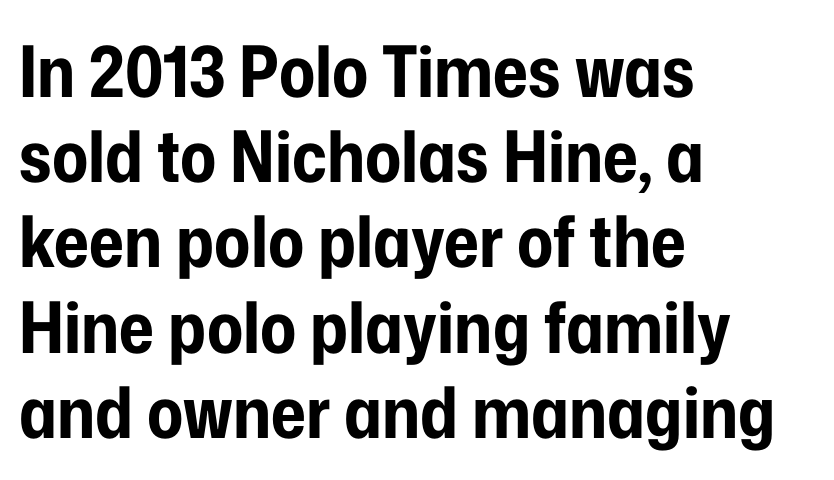
The image shows 71 px bold, condensed sans-serif type, upright; set left-aligned, line spacing 1.2x, normal letter spacing, not underlined; low stroke contrast and a medium x-height.
